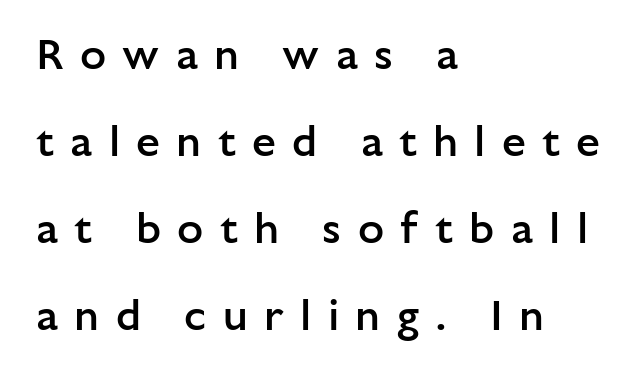
These lines are set flush left with a ragged right edge. A great deal of white space separates one row of letters from the next. A clean baseline with only descenders dipping below it. Does the lettering tilt? It doesn't — this is upright.
